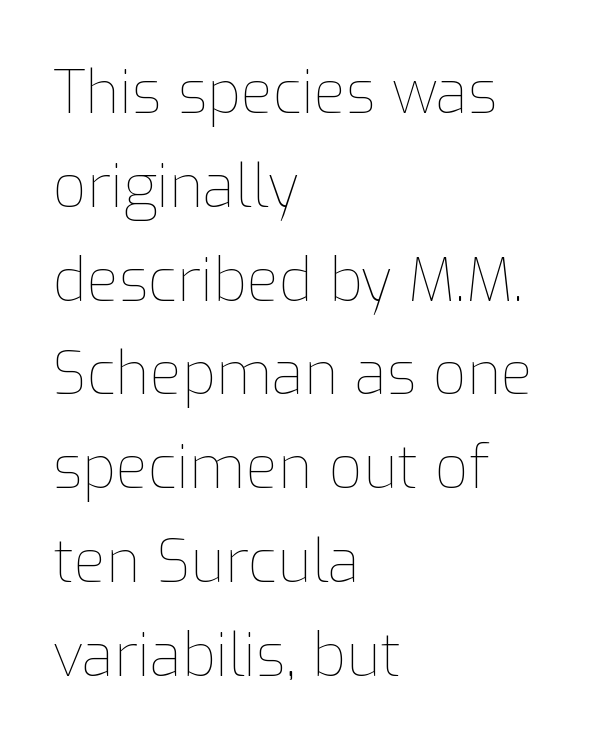
{"italic": "no", "bold": "no", "weight": "thin", "width": "normal", "stroke_contrast": "low", "x_height": "medium", "monospaced": "no", "underline": "no", "align": "left", "line_spacing": "normal", "line_spacing_ratio": 1.59, "letter_spacing": "normal", "letter_spacing_em": 0.0, "glyph_px": 59}
